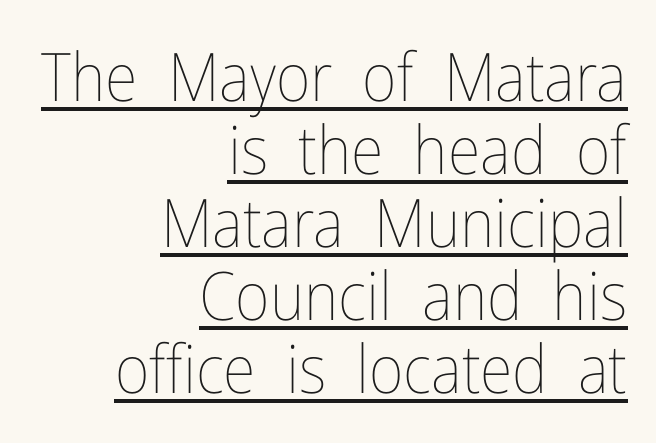
Q: Is the text bold? A: No.
Q: Is the text italic (slanted)? A: No, it is upright.
Q: Is the text underlined? A: Yes.
Q: How is the paragraph aligned? A: Right-aligned.
Q: Is the spacing between letters normal or unusually wide? A: Normal.
Q: Is the spacing between lines tight, normal or loose? A: Tight.
Q: Width (condensed, normal, or wide)? A: Condensed.
Q: Stroke contrast? A: Low.
Q: x-height? A: Medium.
Q: Monospaced? A: No.
